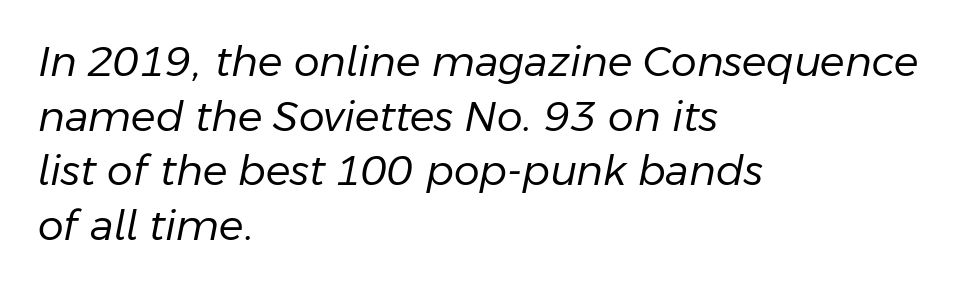
The image shows 41 px regular-weight type, italic (leaning right); set left-aligned, normal line spacing (1.33x), normal letter spacing, not underlined; low stroke contrast and a medium x-height.
